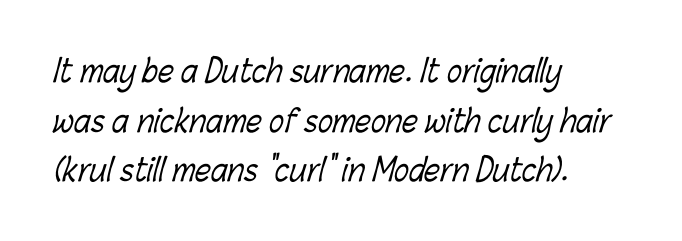
The image shows 31 px light, condensed type; set left-aligned, normal line spacing (1.6x), normal letter spacing, not underlined; low stroke contrast and a medium x-height.
